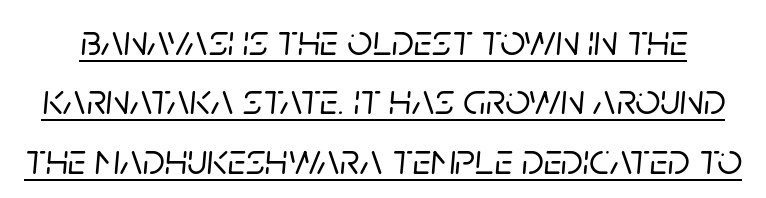
The image shows 44 px text type, italic (leaning right); set normal line spacing (1.35x), normal letter spacing, underlined; low stroke contrast and a large x-height.
